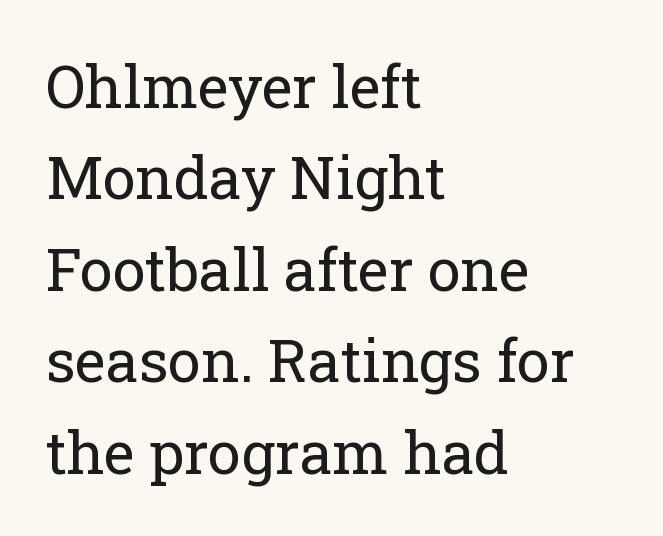
{"serif": "yes", "italic": "no", "bold": "no", "weight": "regular", "width": "normal", "stroke_contrast": "low", "x_height": "medium", "monospaced": "no", "underline": "no", "align": "left", "line_spacing": "normal", "line_spacing_ratio": 1.55, "letter_spacing": "normal", "letter_spacing_em": 0.0, "glyph_px": 59}
